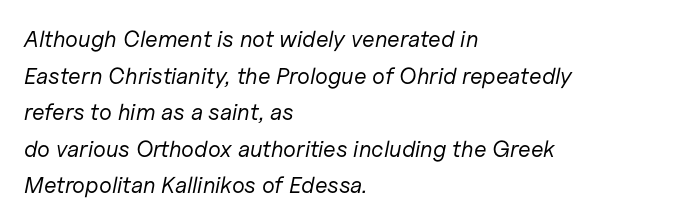
These lines sit exactly where default settings would place them. Standard letterfit; no display-style spreading of the glyphs. The typesetter chose a ragged-right arrangement here. The gap between lines stays unmarked. Vertical stems look standard width or narrower in stroke. Notice how the stems are inclined rather than vertical — that's the hallmark of italics.
